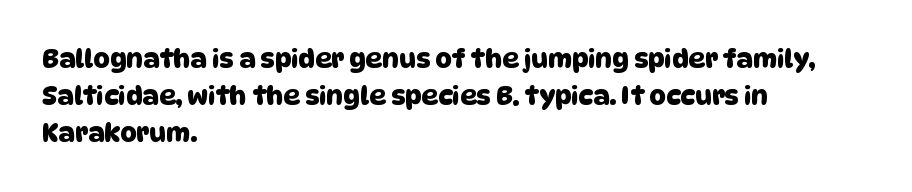
The image shows 26 px text type; set left-aligned, normal line spacing (1.43x), normal letter spacing, not underlined.
